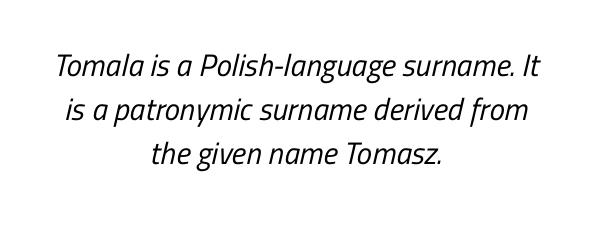
The image shows 31 px regular-weight, condensed sans-serif type; set centered, normal line spacing (1.42x), normal letter spacing, not underlined; low stroke contrast and a medium x-height.
